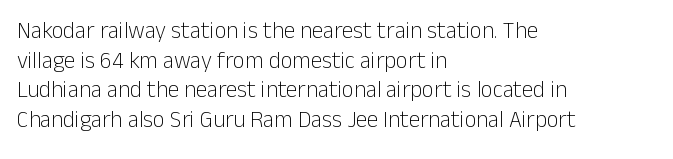
The image shows 23 px text type, upright; set left-aligned, normal line spacing (1.29x), normal letter spacing, not underlined.
